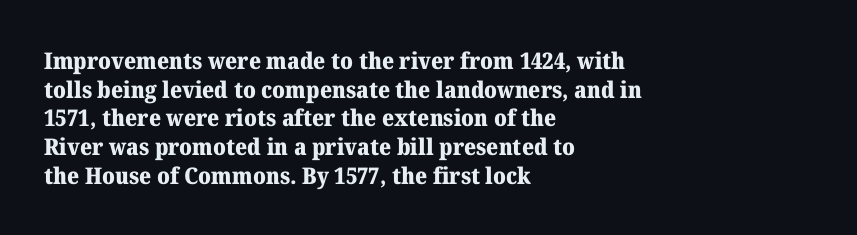
{"italic": "no", "bold": "yes", "underline": "no", "align": "left", "line_spacing": "normal", "line_spacing_ratio": 1.25, "letter_spacing": "normal", "letter_spacing_em": 0.0, "glyph_px": 23}
